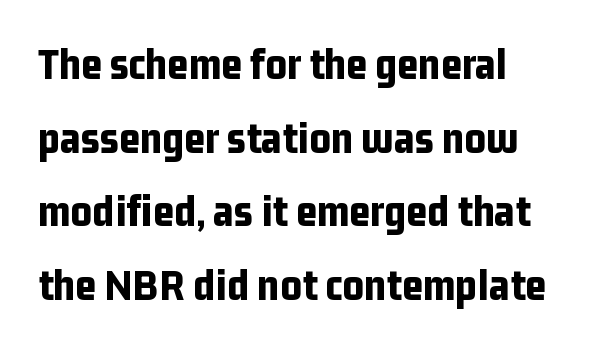
{"serif": "no", "italic": "no", "bold": "yes", "weight": "bold", "width": "condensed", "stroke_contrast": "low", "x_height": "medium", "monospaced": "no", "underline": "no", "align": "left", "line_spacing": "normal", "line_spacing_ratio": 1.6, "letter_spacing": "normal", "letter_spacing_em": 0.0, "glyph_px": 46}
